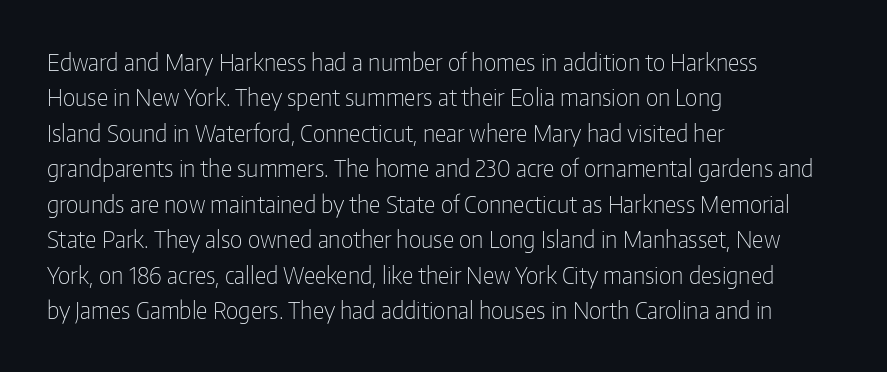
The image shows 23 px text type, upright; set left-aligned, normal line spacing (1.54x), normal letter spacing, not underlined.
